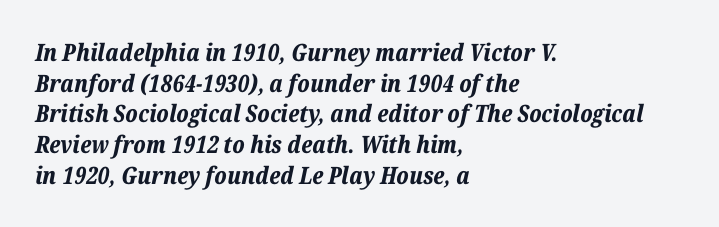
Heft: maximum for text — a bold. It's the slanting kind of type. No extra tracking has been applied to these lines. Words float on clear page, feet unadorned. Horizontal alignment here is leftward, the default for most running prose. The designer left line spacing at the default.
